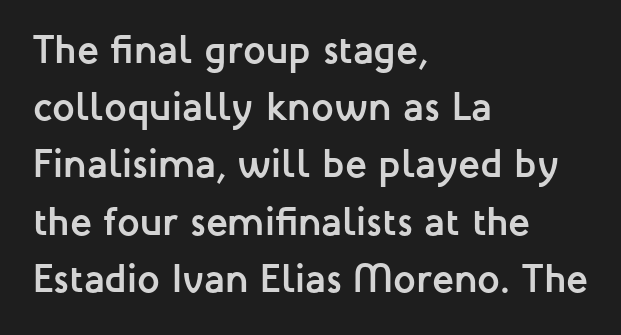
{"serif": "no", "italic": "no", "bold": "yes", "weight": "semibold", "width": "normal", "stroke_contrast": "low", "x_height": "medium", "monospaced": "no", "underline": "no", "align": "left", "line_spacing": "normal", "line_spacing_ratio": 1.43, "letter_spacing": "normal", "letter_spacing_em": 0.0, "glyph_px": 40}
